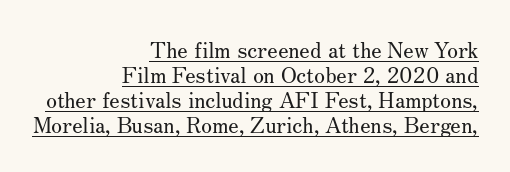
Q: Is the text bold? A: No.
Q: Is the text italic (slanted)? A: No, it is upright.
Q: Is the text underlined? A: Yes.
Q: How is the paragraph aligned? A: Right-aligned.
Q: Is the spacing between letters normal or unusually wide? A: Normal.
Q: Is the spacing between lines tight, normal or loose? A: Tight.
